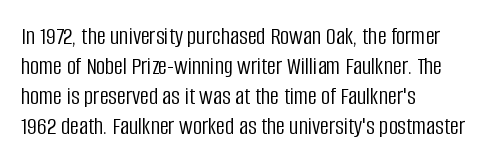
Stem width sits at or under what a default text font uses. Rendered with straight, roman letterforms. In CSS terms this would be text-align: left. Is the letter spacing exaggerated? No — it looks like the ordinary default.
